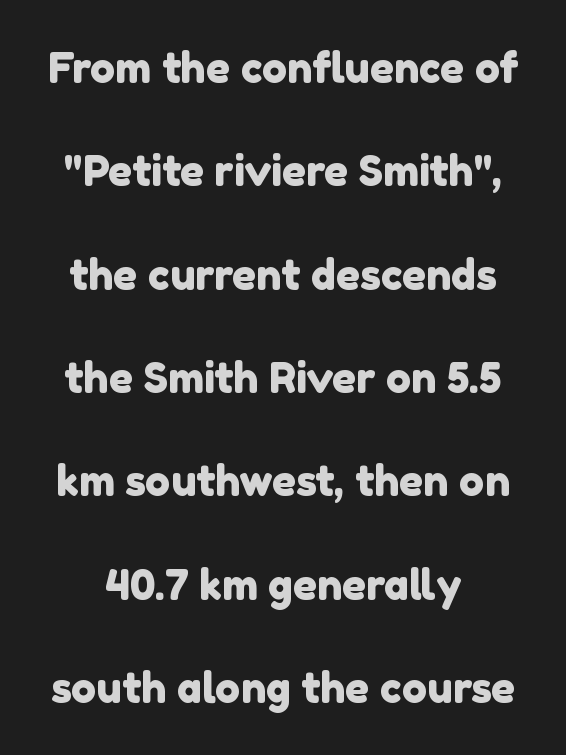
Short note: letters normally spaced. A clean baseline with only descenders dipping below it. The rendering uses a large line-height, opening up the rows. Is this a fixed-width face? No — the glyphs have proportional, varying widths.
